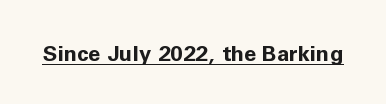
The image shows 22 px bold type, upright; set normal letter spacing, underlined.
